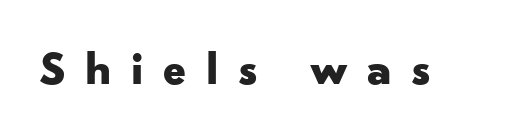
Q: Is the text bold? A: Yes.
Q: Is the text italic (slanted)? A: No, it is upright.
Q: Is the typeface a serif or a sans-serif typeface? A: Sans-serif.
Q: Is the text underlined? A: No.
Q: Is the spacing between letters normal or unusually wide? A: Unusually wide.
Q: Width (condensed, normal, or wide)? A: Wide.
Q: Stroke contrast? A: Low.
Q: x-height? A: Small.
Q: Monospaced? A: No.
